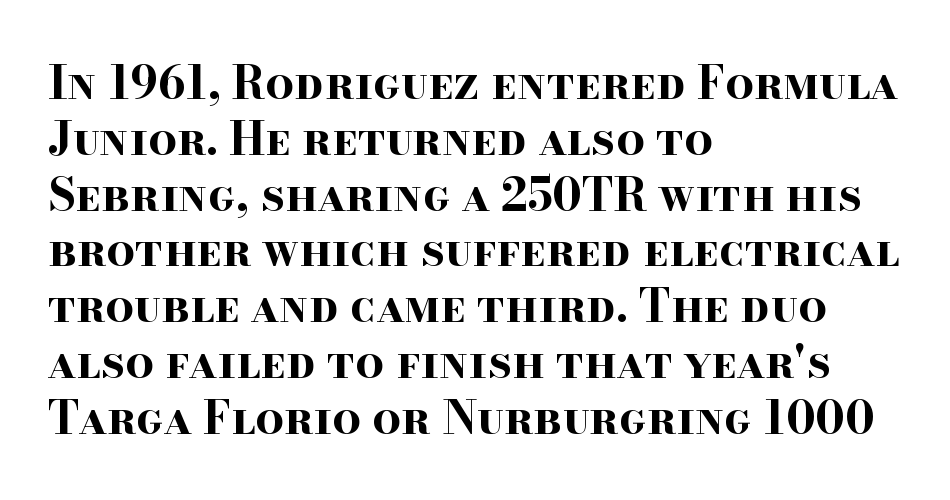
The image shows 45 px bold, wide serif type, upright; set left-aligned, line spacing 1.24x, normal letter spacing, not underlined; high stroke contrast and a small x-height.
